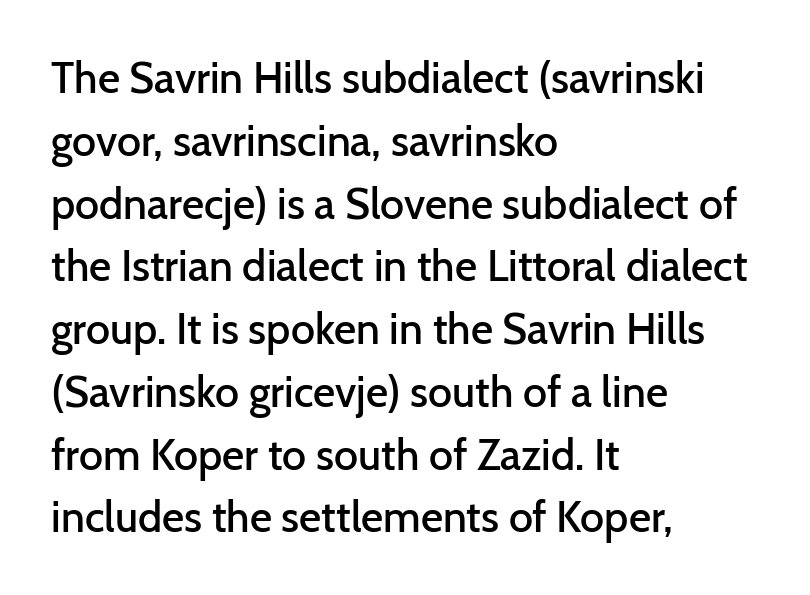
In terms of letterform style, serifs are entirely absent. Vertical spacing — default. The typesetting leans somewhat heavy: a semibold. Rendered with straight, roman letterforms. Glance below the letters and you will spot only blank space.
